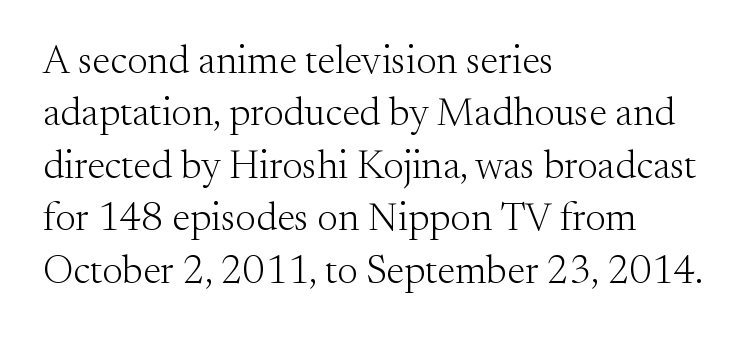
The type sits square on the baseline with zero lean. The lines sit at an ordinary, default distance from one another. Heaviness? Minimal to ordinary, like unemphasized prose. The rendering anchors every line to the left-hand side. A serif font was chosen for this passage.
